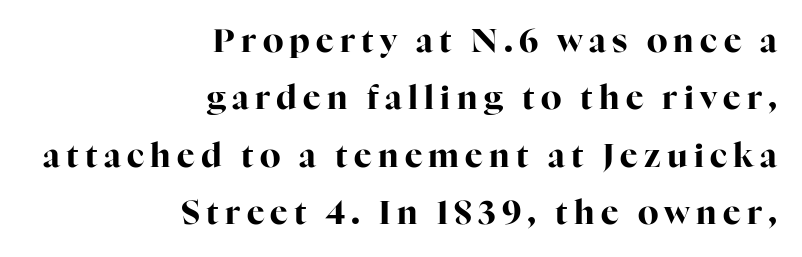
The axis of the letterforms is exactly vertical. Horizontally, the lines are justified to the trailing edge only. Regarding serifs, this sample has them. Decoration check: the copy has no underline. Students, this is bold: see how much ink each stroke carries.
